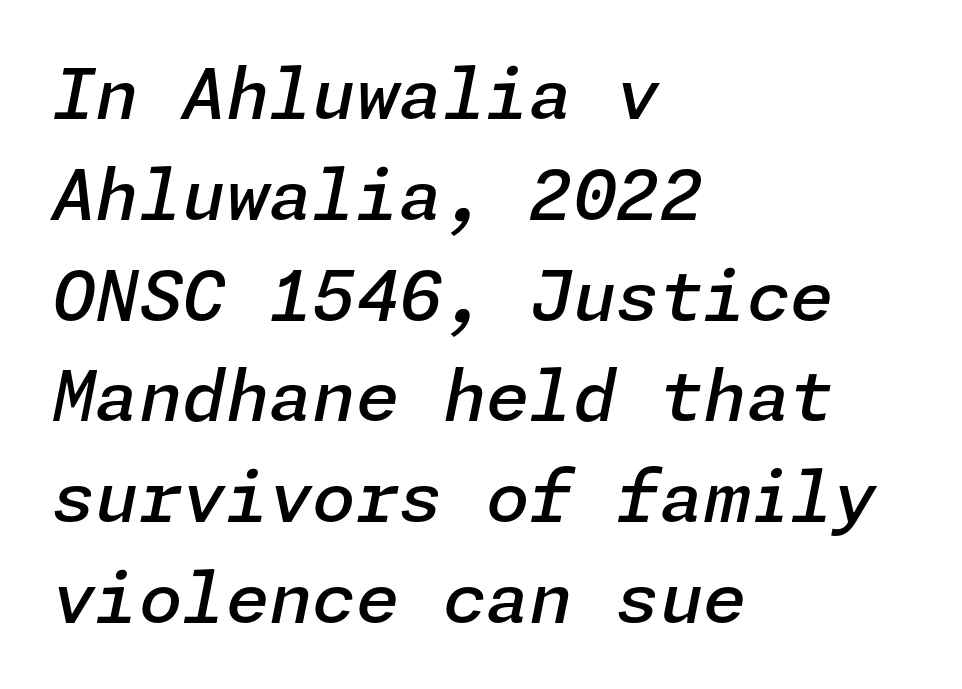
The image shows 70 px semibold type, italic (leaning right); set left-aligned, normal line spacing (1.44x), normal letter spacing, not underlined; low stroke contrast and a medium x-height.
